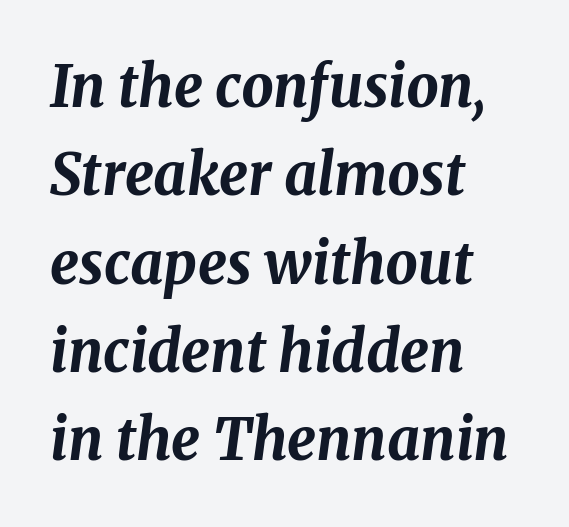
{"italic": "yes", "lean": "right", "slant_degrees": 8, "bold": "yes", "weight": "bold", "width": "normal", "stroke_contrast": "medium", "x_height": "medium", "monospaced": "no", "underline": "no", "align": "left", "line_spacing": "normal", "line_spacing_ratio": 1.55, "letter_spacing": "normal", "letter_spacing_em": 0.0, "glyph_px": 57}
